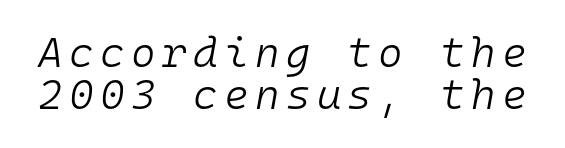
Q: Is the text bold? A: No.
Q: Is the text italic (slanted)? A: Yes, it leans right by about 10 degrees.
Q: Is the text underlined? A: No.
Q: Is the spacing between lines tight, normal or loose? A: Tight.
Q: Width (condensed, normal, or wide)? A: Normal.
Q: Stroke contrast? A: Low.
Q: x-height? A: Medium.
Q: Monospaced? A: Yes.
